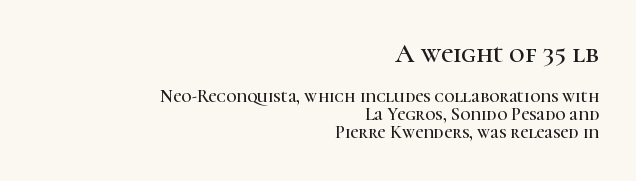
The area under the type is left untouched. The block of text is dense from top to bottom, with scant space between rows. Characters follow at the spacing the type designer built in. The setting favours the right margin, as signatures and pull-quotes sometimes do.
